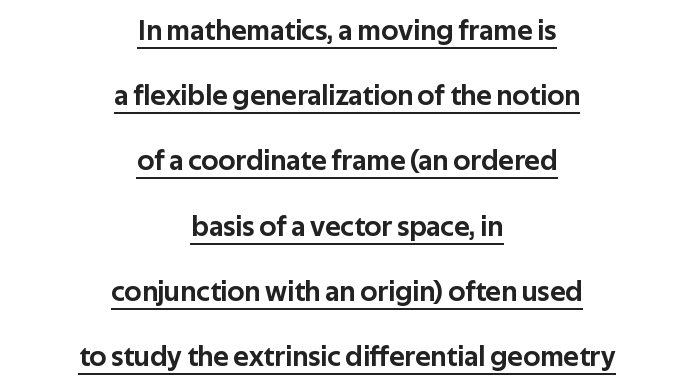
The image shows 29 px sans-serif type, upright; set centered, loose line spacing (2.25x), normal letter spacing, underlined; low stroke contrast and a medium x-height.
